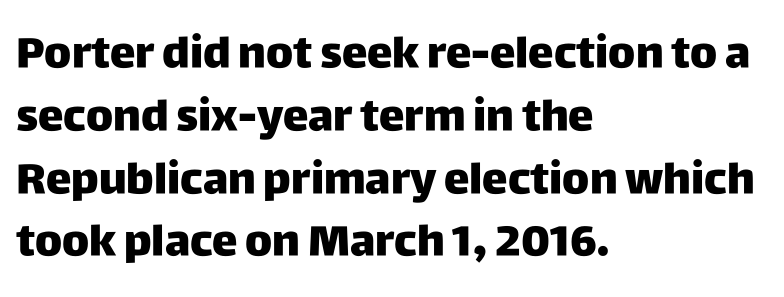
{"serif": "no", "italic": "no", "bold": "yes", "weight": "heavy", "width": "normal", "stroke_contrast": "low", "x_height": "large", "monospaced": "no", "underline": "no", "align": "left", "line_spacing": "normal", "line_spacing_ratio": 1.46, "letter_spacing": "normal", "letter_spacing_em": 0.0, "glyph_px": 43}
